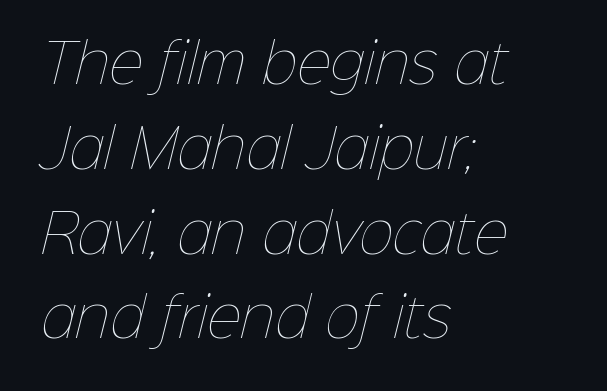
Q: Is the text bold? A: No.
Q: Is the text underlined? A: No.
Q: How is the paragraph aligned? A: Left-aligned.
Q: Is the spacing between letters normal or unusually wide? A: Normal.
Q: Is the spacing between lines tight, normal or loose? A: Normal.
Q: Width (condensed, normal, or wide)? A: Normal.
Q: Stroke contrast? A: Low.
Q: x-height? A: Medium.
Q: Monospaced? A: No.
